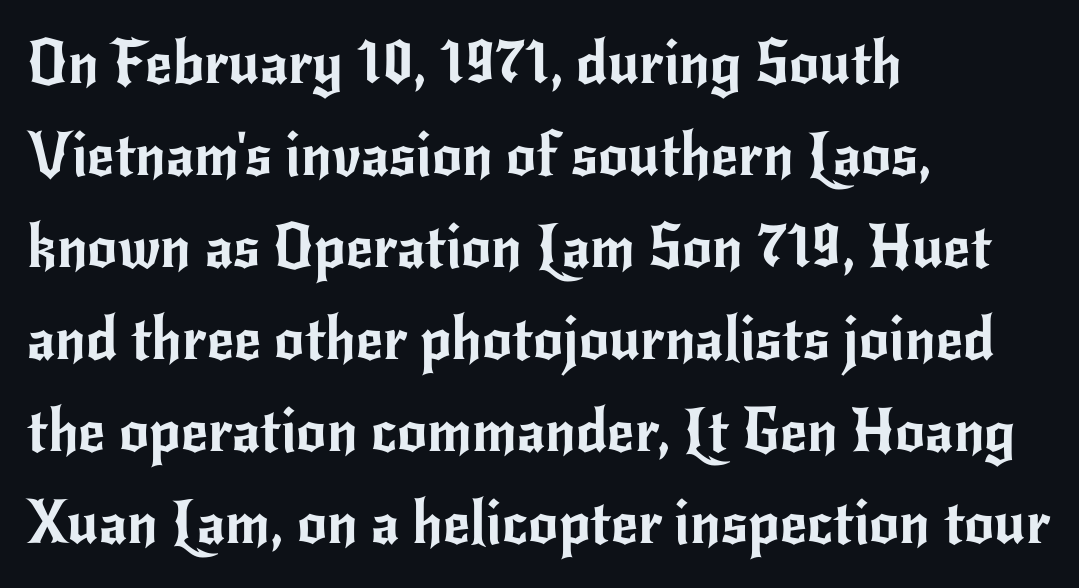
The image shows 59 px sans-serif type, upright; set left-aligned, normal line spacing (1.56x), normal letter spacing, not underlined; low stroke contrast and a small x-height.
